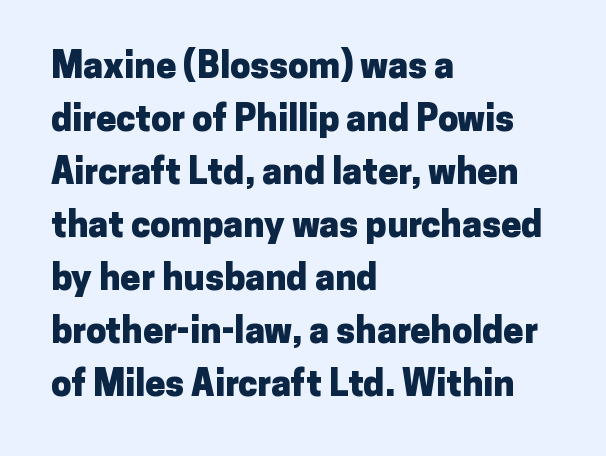
Q: Is the text bold? A: Yes.
Q: Is the text italic (slanted)? A: No, it is upright.
Q: Is the typeface a serif or a sans-serif typeface? A: Sans-serif.
Q: Is the text underlined? A: No.
Q: How is the paragraph aligned? A: Left-aligned.
Q: Is the spacing between letters normal or unusually wide? A: Normal.
Q: Is the spacing between lines tight, normal or loose? A: Normal.
Q: Width (condensed, normal, or wide)? A: Normal.
Q: Stroke contrast? A: Low.
Q: x-height? A: Medium.
Q: Monospaced? A: No.
